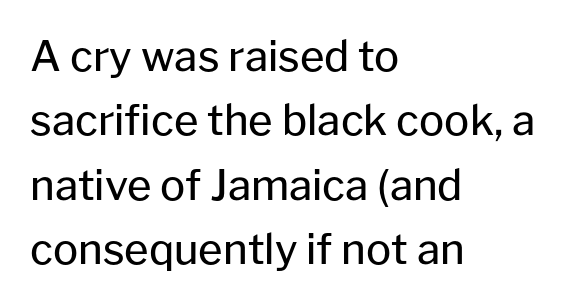
The image shows 42 px regular-weight sans-serif type, upright; set left-aligned, normal line spacing (1.53x), normal letter spacing, not underlined; low stroke contrast and a medium x-height.
